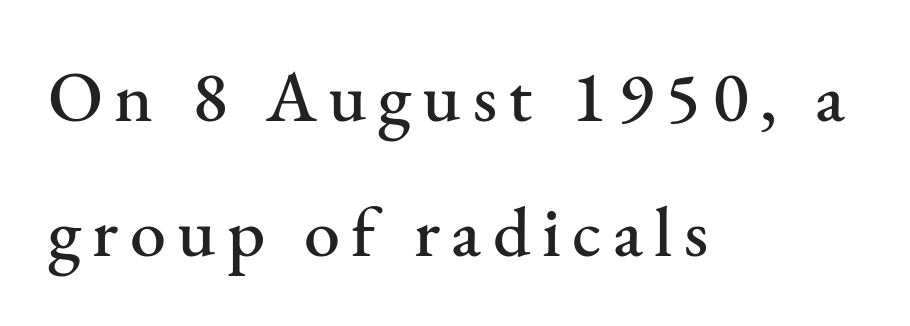
Layout note: lines flush left. The glyphs are unaccompanied by any horizontal stroke below them. The letters advance in unequal steps, a hallmark of proportional type. Small tapered or slab feet sit at the stroke ends, so this counts as serif.
